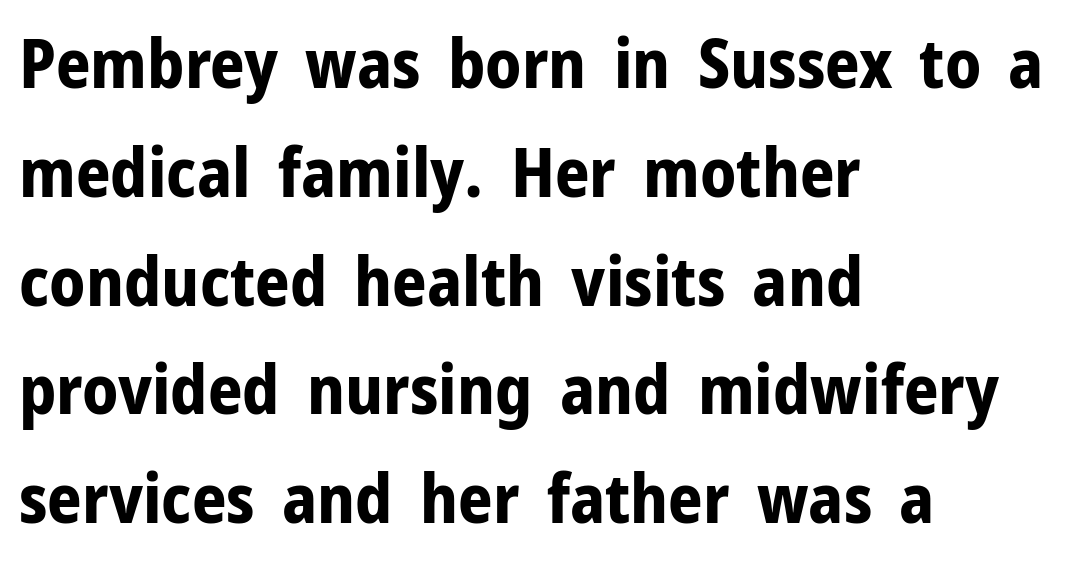
Q: Is the text bold? A: Yes.
Q: Is the text italic (slanted)? A: No, it is upright.
Q: Is the typeface a serif or a sans-serif typeface? A: Sans-serif.
Q: Is the text underlined? A: No.
Q: How is the paragraph aligned? A: Left-aligned.
Q: Is the spacing between letters normal or unusually wide? A: Normal.
Q: Is the spacing between lines tight, normal or loose? A: Normal.
Q: Width (condensed, normal, or wide)? A: Normal.
Q: Stroke contrast? A: Low.
Q: x-height? A: Medium.
Q: Monospaced? A: No.
